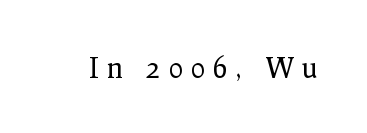
{"serif": "yes", "italic": "no", "bold": "no", "weight": "regular", "width": "normal", "stroke_contrast": "low", "x_height": "medium", "monospaced": "no", "underline": "no", "letter_spacing": "wide", "letter_spacing_em": 0.31, "glyph_px": 28}
